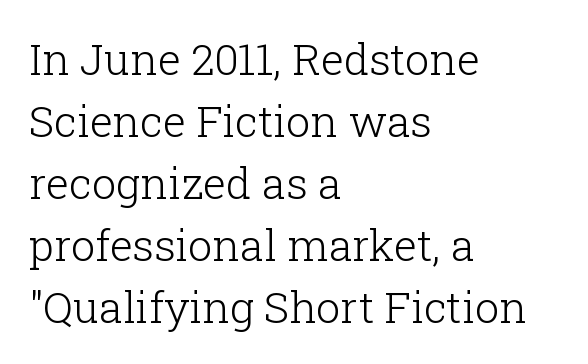
The string is rendered with underlining switched off. Tracking here is standard; glyphs follow each other at the usual distance. Character widths vary here, with narrow letters taking less room than wide ones. The lines sit at an ordinary, default distance from one another.
